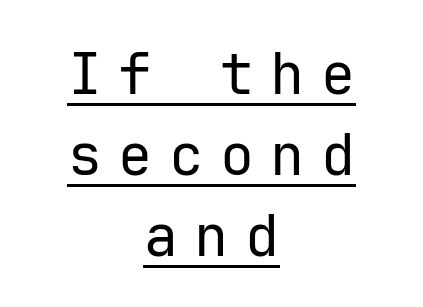
The image shows 57 px regular-weight sans-serif type, upright; set centered, normal line spacing (1.42x), unusually wide letter spacing (+0.29 em), underlined; low stroke contrast and a medium x-height.
